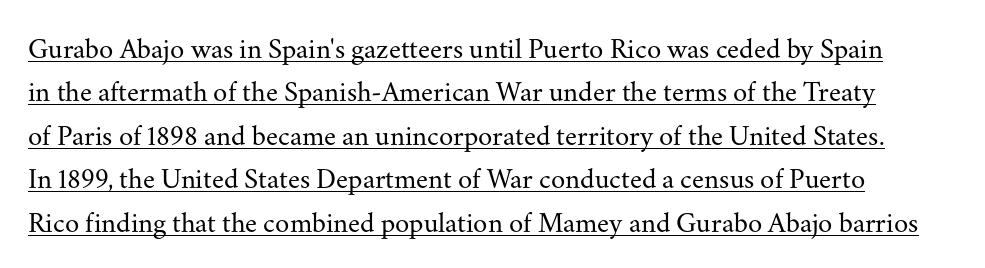
{"serif": "yes", "italic": "no", "bold": "no", "weight": "regular", "width": "normal", "stroke_contrast": "medium", "x_height": "small", "monospaced": "no", "underline": "yes", "line_spacing": "normal", "line_spacing_ratio": 1.5, "letter_spacing": "normal", "letter_spacing_em": 0.0, "glyph_px": 29}
